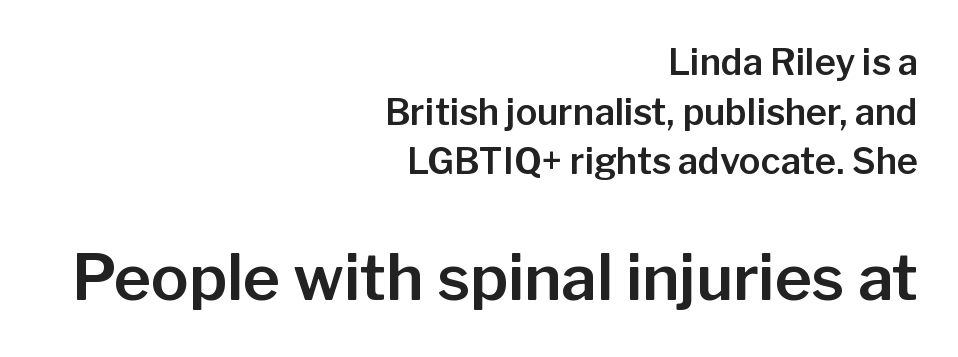
The image shows 63 px sans-serif type, upright; set right-aligned, normal line spacing (1.38x), normal letter spacing, not underlined; the second (bottom) block is 1.75x larger; low stroke contrast and a medium x-height.
